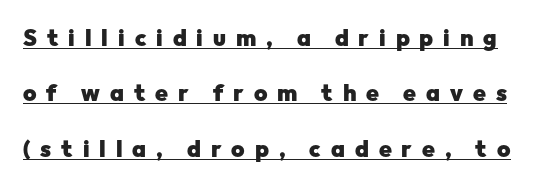
The image shows 23 px bold type, upright; set loose line spacing (2.41x), unusually wide letter spacing (+0.43 em), underlined.
